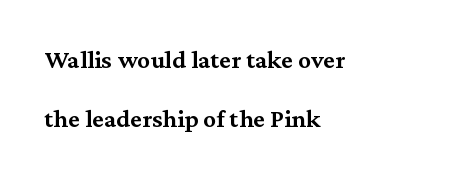
{"italic": "no", "bold": "semi", "underline": "no", "align": "left", "line_spacing": "loose", "line_spacing_ratio": 2.27, "letter_spacing": "normal", "letter_spacing_em": 0.0, "glyph_px": 26}
